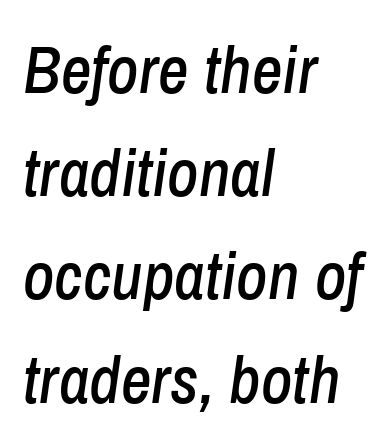
The image shows 67 px condensed type, italic (leaning right); set left-aligned, normal line spacing (1.54x), normal letter spacing, not underlined; low stroke contrast and a medium x-height.
